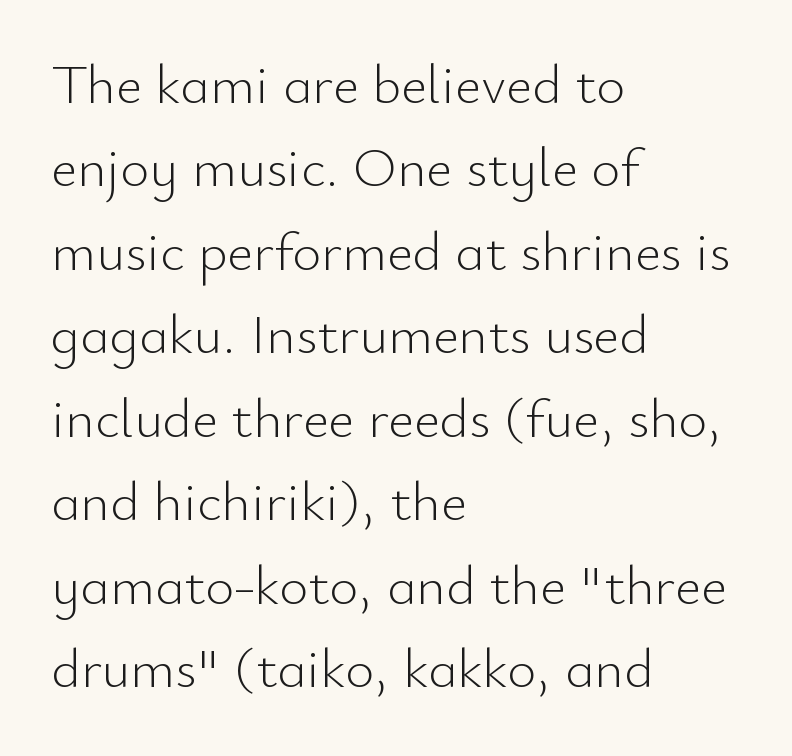
{"serif": "no", "italic": "no", "bold": "no", "weight": "light", "width": "normal", "stroke_contrast": "low", "x_height": "small", "monospaced": "no", "underline": "no", "align": "left", "line_spacing": "normal", "line_spacing_ratio": 1.49, "letter_spacing": "normal", "letter_spacing_em": 0.0, "glyph_px": 56}
